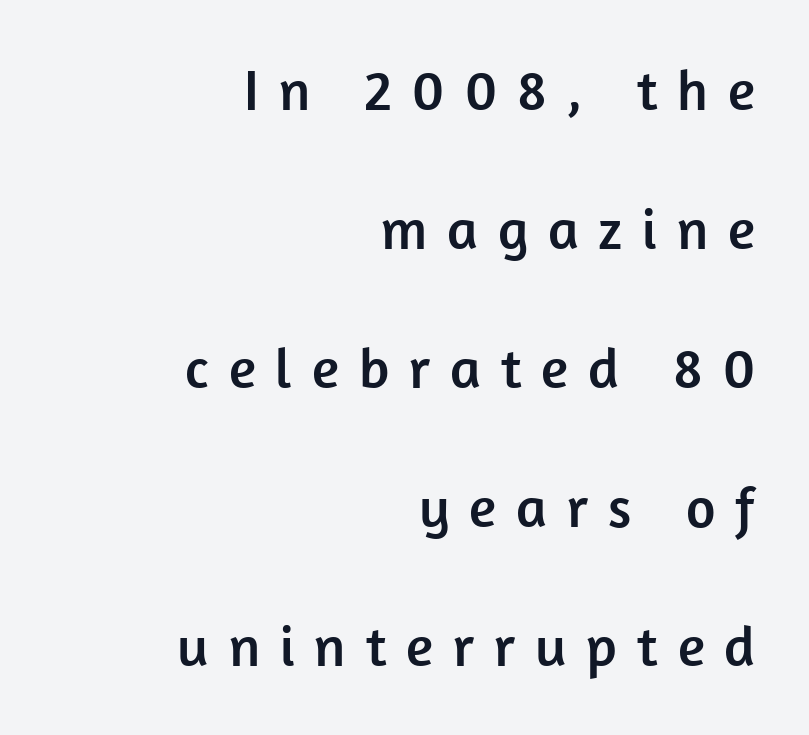
Posture: vertical. Letter spacing: wide. The passage shown stacks its lines with a broad gap. These lines are composed in type without serifs. Clear beneath every line of the passage. A typesetter would call this proportional, since set widths differ per character.
